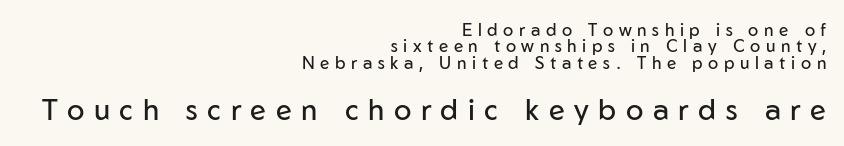
Q: Is the text bold? A: No.
Q: Is the text italic (slanted)? A: No, it is upright.
Q: Is the typeface a serif or a sans-serif typeface? A: Sans-serif.
Q: Is the text underlined? A: No.
Q: How is the paragraph aligned? A: Right-aligned.
Q: Is the spacing between letters normal or unusually wide? A: Unusually wide.
Q: Is the spacing between lines tight, normal or loose? A: Tight.
Q: Which block of text is set in a larger size, the first (top) or the second (bottom)? A: The second (bottom) one.
Q: Width (condensed, normal, or wide)? A: Normal.
Q: Stroke contrast? A: Low.
Q: x-height? A: Medium.
Q: Monospaced? A: No.
